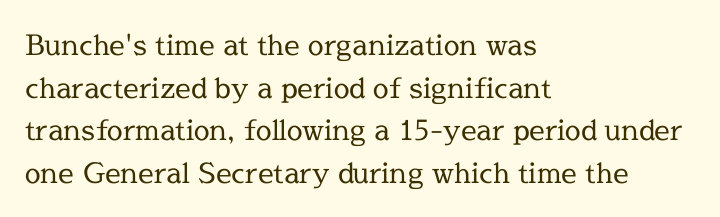
Standard letterfit; no display-style spreading of the glyphs. The compositor pushed each line to the left boundary. These lines are rendered in a variable-pitch font. Letterform terminals end in serifs throughout the passage. The axis of the letterforms is exactly vertical. The gap between lines stays unmarked.
